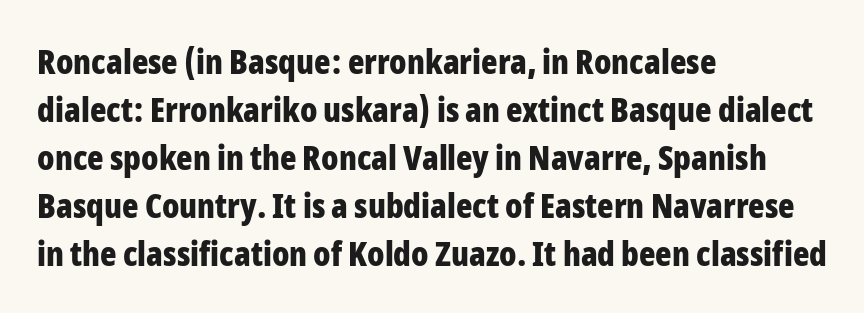
Q: Is the text bold? A: Yes.
Q: Is the text italic (slanted)? A: No, it is upright.
Q: Is the typeface a serif or a sans-serif typeface? A: Sans-serif.
Q: Is the text underlined? A: No.
Q: How is the paragraph aligned? A: Left-aligned.
Q: Is the spacing between letters normal or unusually wide? A: Normal.
Q: Is the spacing between lines tight, normal or loose? A: Normal.
Q: Width (condensed, normal, or wide)? A: Condensed.
Q: Stroke contrast? A: Low.
Q: x-height? A: Medium.
Q: Monospaced? A: No.
